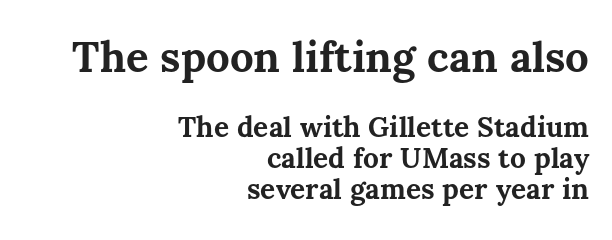
Q: Is the text bold? A: Yes.
Q: Is the text italic (slanted)? A: No, it is upright.
Q: Is the text underlined? A: No.
Q: How is the paragraph aligned? A: Right-aligned.
Q: Is the spacing between letters normal or unusually wide? A: Normal.
Q: Is the spacing between lines tight, normal or loose? A: Tight.
Q: Which block of text is set in a larger size, the first (top) or the second (bottom)? A: The first (top) one.
Q: Width (condensed, normal, or wide)? A: Normal.
Q: Stroke contrast? A: Medium.
Q: x-height? A: Medium.
Q: Monospaced? A: No.
